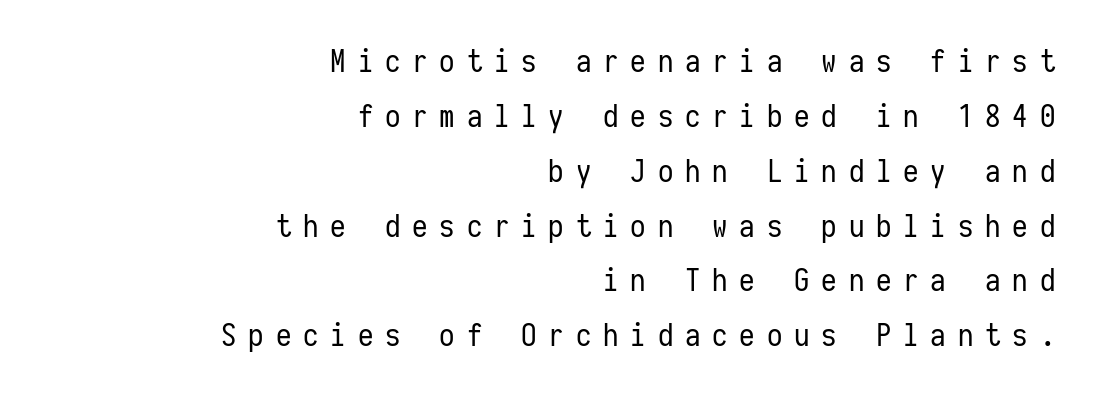
Descenders are the only things crossing below the line. Horizontal alignment here is rightward, an uncommon choice for prose. I'd call this a sans setting — the letters go barefoot. The letters stand upright; this is a roman face. Summary of weight: not heavy and not bold. Compared with typical body copy, the letter spacing here is much looser.
